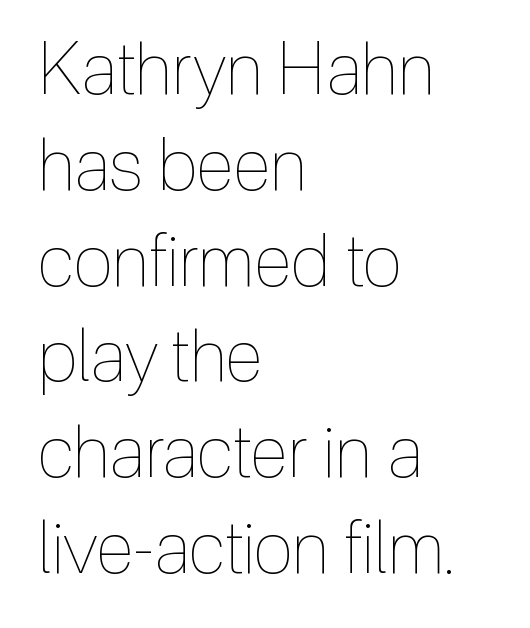
Q: Is the text bold? A: No.
Q: Is the text italic (slanted)? A: No, it is upright.
Q: Is the text underlined? A: No.
Q: How is the paragraph aligned? A: Left-aligned.
Q: Is the spacing between letters normal or unusually wide? A: Normal.
Q: Is the spacing between lines tight, normal or loose? A: Normal.
Q: Width (condensed, normal, or wide)? A: Condensed.
Q: x-height? A: Medium.
Q: Monospaced? A: No.
